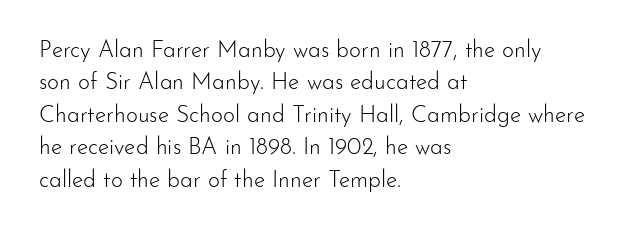
Q: Is the text bold? A: No.
Q: Is the text italic (slanted)? A: No, it is upright.
Q: Is the text underlined? A: No.
Q: How is the paragraph aligned? A: Left-aligned.
Q: Is the spacing between letters normal or unusually wide? A: Normal.
Q: Is the spacing between lines tight, normal or loose? A: Normal.
